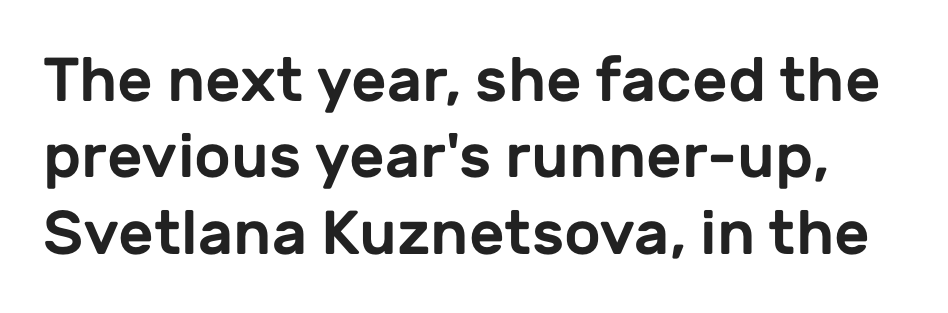
The image shows 62 px sans-serif type, upright; set line spacing 1.23x, normal letter spacing, not underlined; low stroke contrast and a medium x-height.
